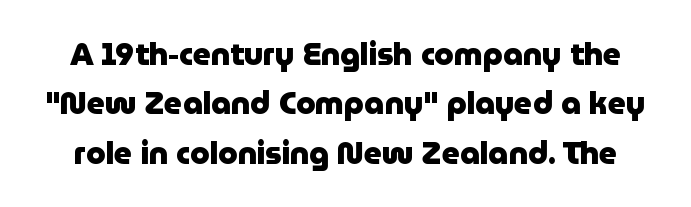
{"serif": "no", "italic": "no", "bold": "yes", "weight": "heavy", "width": "normal", "stroke_contrast": "low", "x_height": "medium", "monospaced": "no", "underline": "no", "line_spacing": "normal", "line_spacing_ratio": 1.59, "letter_spacing": "normal", "letter_spacing_em": 0.0, "glyph_px": 31}
